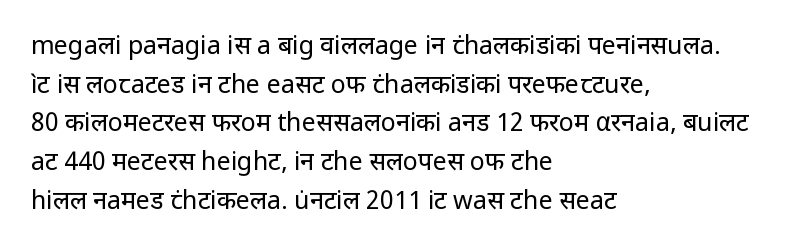
{"italic": "no", "bold": "no", "underline": "no", "align": "left", "line_spacing": "normal", "line_spacing_ratio": 1.55, "letter_spacing": "normal", "letter_spacing_em": 0.0, "glyph_px": 25}
